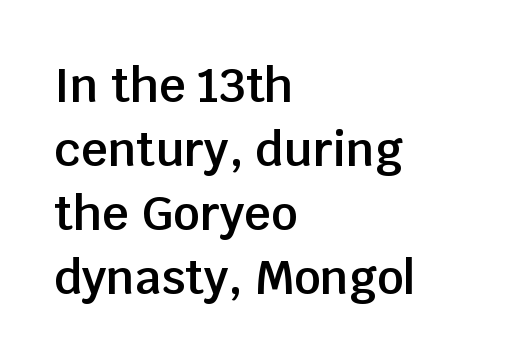
To sum up the face: it is a sans, with no serifs. There is no visible air inserted between adjacent glyphs. Varying glyph widths throughout — classic text-font behaviour. Descenders hang freely into open space. Notice how the passage keeps a crisp vertical edge on the left only.
